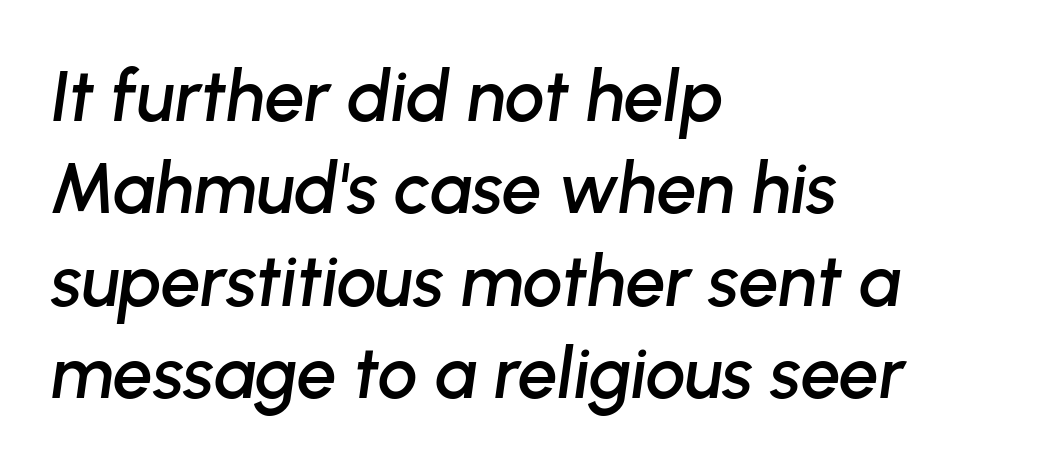
The image shows 71 px text type, italic (leaning right); set left-aligned, normal line spacing (1.3x), normal letter spacing, not underlined; low stroke contrast and a medium x-height.
